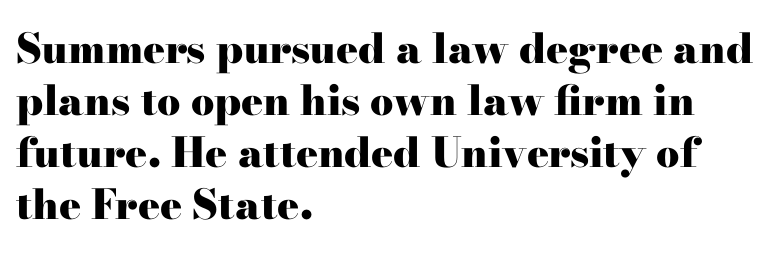
{"serif": "yes", "italic": "no", "bold": "yes", "weight": "heavy", "width": "wide", "stroke_contrast": "high", "x_height": "small", "monospaced": "no", "underline": "no", "align": "left", "line_spacing": "normal", "line_spacing_ratio": 1.27, "letter_spacing": "normal", "letter_spacing_em": 0.0, "glyph_px": 41}
